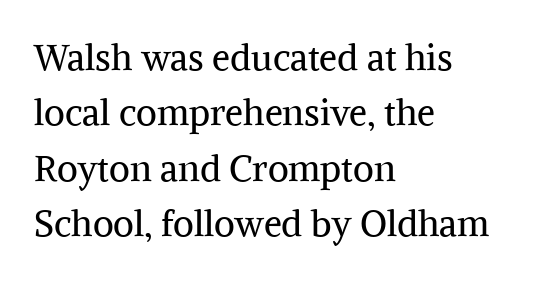
{"serif": "yes", "italic": "no", "bold": "no", "weight": "regular", "width": "normal", "stroke_contrast": "medium", "x_height": "medium", "monospaced": "no", "underline": "no", "align": "left", "line_spacing": "normal", "line_spacing_ratio": 1.54, "letter_spacing": "normal", "letter_spacing_em": 0.0, "glyph_px": 36}
